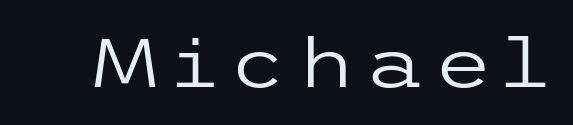
The image shows 69 px regular-weight, wide sans-serif type, upright; set not underlined; low stroke contrast and a medium x-height.
